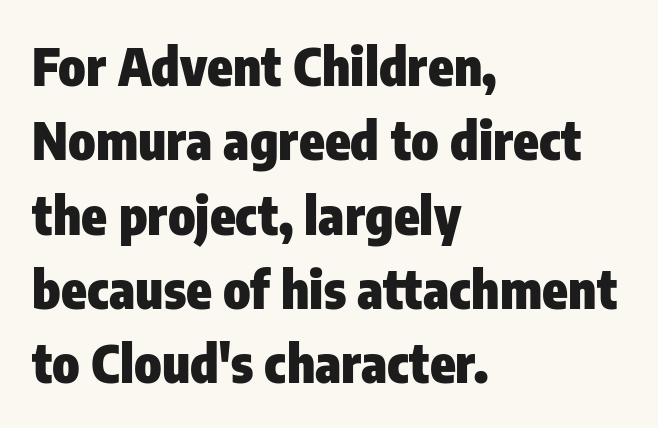
Q: Is the text bold? A: Yes.
Q: Is the text italic (slanted)? A: No, it is upright.
Q: Is the typeface a serif or a sans-serif typeface? A: Sans-serif.
Q: Is the text underlined? A: No.
Q: How is the paragraph aligned? A: Left-aligned.
Q: Is the spacing between letters normal or unusually wide? A: Normal.
Q: Is the spacing between lines tight, normal or loose? A: Normal.
Q: Width (condensed, normal, or wide)? A: Condensed.
Q: Stroke contrast? A: Low.
Q: x-height? A: Medium.
Q: Monospaced? A: No.
